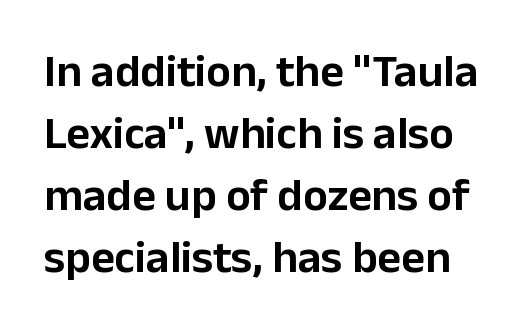
Q: Is the text italic (slanted)? A: No, it is upright.
Q: Is the typeface a serif or a sans-serif typeface? A: Sans-serif.
Q: Is the text underlined? A: No.
Q: Is the spacing between letters normal or unusually wide? A: Normal.
Q: Is the spacing between lines tight, normal or loose? A: Normal.
Q: Width (condensed, normal, or wide)? A: Normal.
Q: Stroke contrast? A: Low.
Q: x-height? A: Medium.
Q: Monospaced? A: No.
